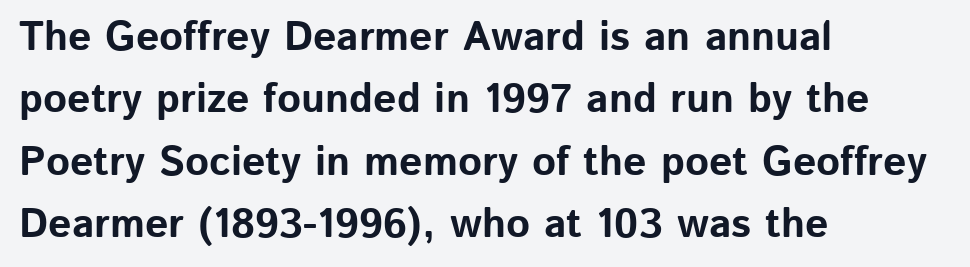
Character widths vary here, with narrow letters taking less room than wide ones. You could call the tracking neutral — neither tight nor loose. Grotesque or geometric, the face here clearly has no serifs. The space between consecutive lines is moderate. Chunky letters — that's bold for sure. The strip under each line holds only bare page.
